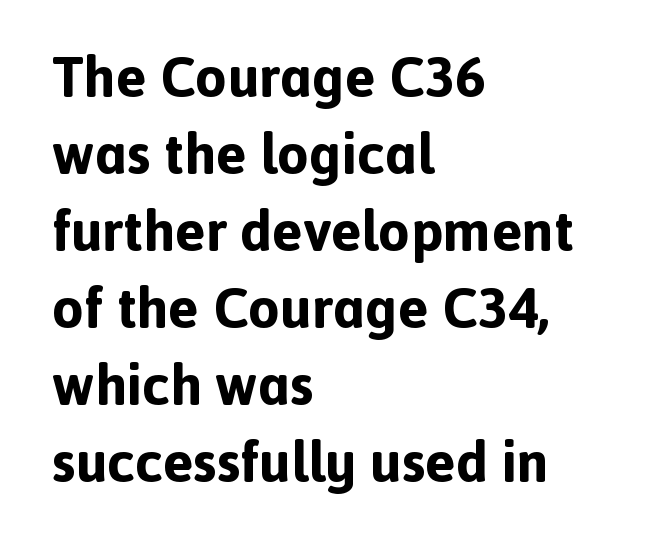
{"serif": "no", "italic": "no", "bold": "yes", "weight": "bold", "width": "normal", "x_height": "medium", "monospaced": "no", "underline": "no", "align": "left", "line_spacing": "normal", "line_spacing_ratio": 1.35, "letter_spacing": "normal", "letter_spacing_em": 0.0, "glyph_px": 57}
